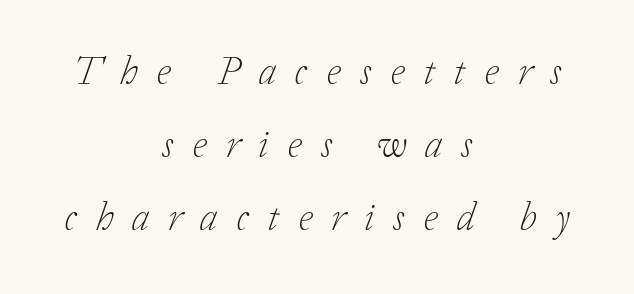
Q: Is the text bold? A: No.
Q: Is the text italic (slanted)? A: Yes, it leans right by about 20 degrees.
Q: Is the typeface a serif or a sans-serif typeface? A: Serif.
Q: Is the text underlined? A: No.
Q: How is the paragraph aligned? A: Centered.
Q: Is the spacing between letters normal or unusually wide? A: Unusually wide.
Q: Width (condensed, normal, or wide)? A: Normal.
Q: Stroke contrast? A: Low.
Q: x-height? A: Medium.
Q: Monospaced? A: No.
